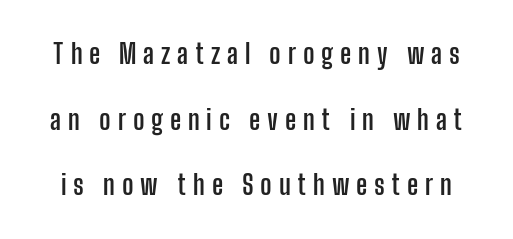
Ascenders rise straight up at ninety degrees. Horizontal bands of white between lines are thick stripes. There is plenty of visible air inserted between adjacent glyphs. Lines of text with bare space underneath. Bold? Absolutely — the strokes are thick and heavy.
